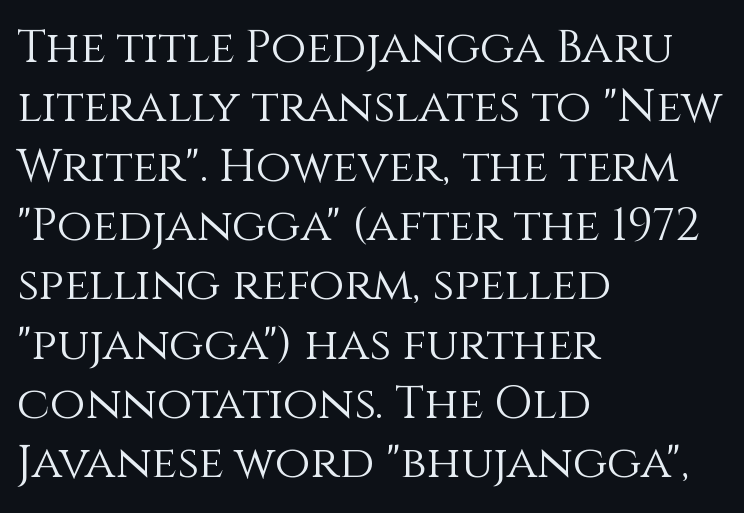
The image shows 46 px light type, upright; set left-aligned, normal line spacing (1.29x), normal letter spacing, not underlined; a large x-height.
